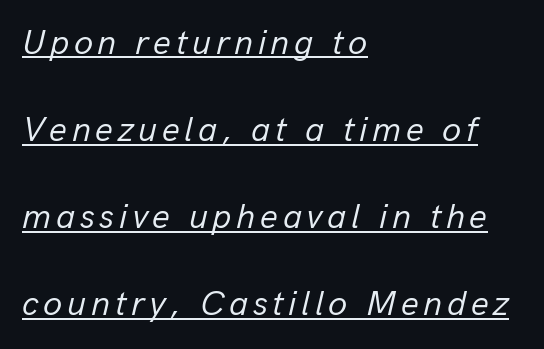
Q: Is the text bold? A: No.
Q: Is the text italic (slanted)? A: Yes, it leans right by about 13 degrees.
Q: Is the text underlined? A: Yes.
Q: How is the paragraph aligned? A: Left-aligned.
Q: Is the spacing between lines tight, normal or loose? A: Loose.
Q: Width (condensed, normal, or wide)? A: Normal.
Q: Stroke contrast? A: Low.
Q: x-height? A: Medium.
Q: Monospaced? A: No.
